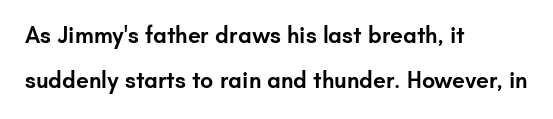
{"italic": "no", "bold": "semi", "underline": "no", "align": "left", "line_spacing": "loose", "line_spacing_ratio": 1.94, "letter_spacing": "normal", "letter_spacing_em": 0.0, "glyph_px": 23}
